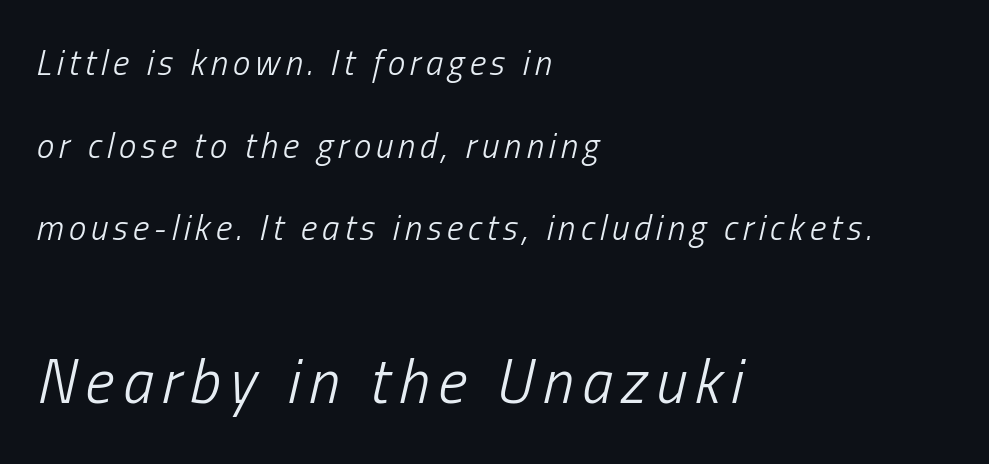
{"italic": "yes", "lean": "right", "slant_degrees": 13, "bold": "no", "weight": "light", "width": "condensed", "stroke_contrast": "low", "x_height": "medium", "monospaced": "no", "underline": "no", "align": "left", "line_spacing": "loose", "line_spacing_ratio": 2.36, "larger_block": "second", "size_ratio": 1.77, "glyph_px": 62}
